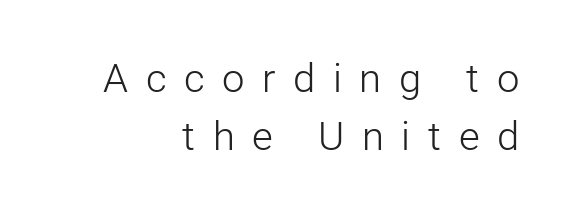
The image shows 40 px light sans-serif type, upright; set right-aligned, normal line spacing (1.44x), unusually wide letter spacing (+0.44 em), not underlined; low stroke contrast and a medium x-height.
